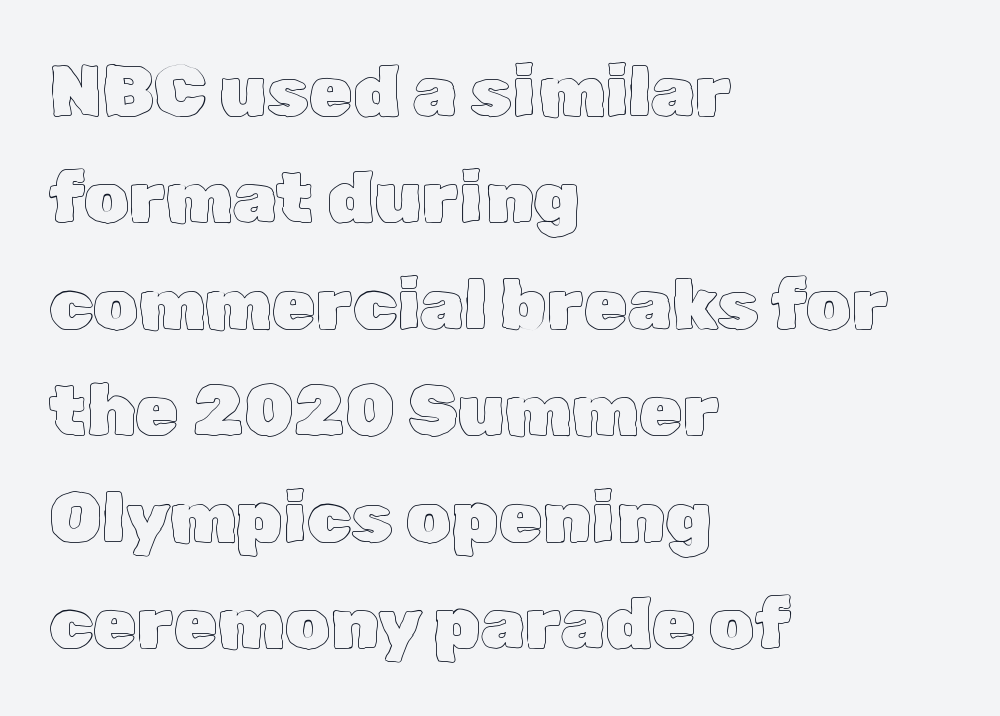
The image shows 71 px text type, upright; set left-aligned, normal line spacing (1.5x), normal letter spacing, not underlined; a medium x-height.
